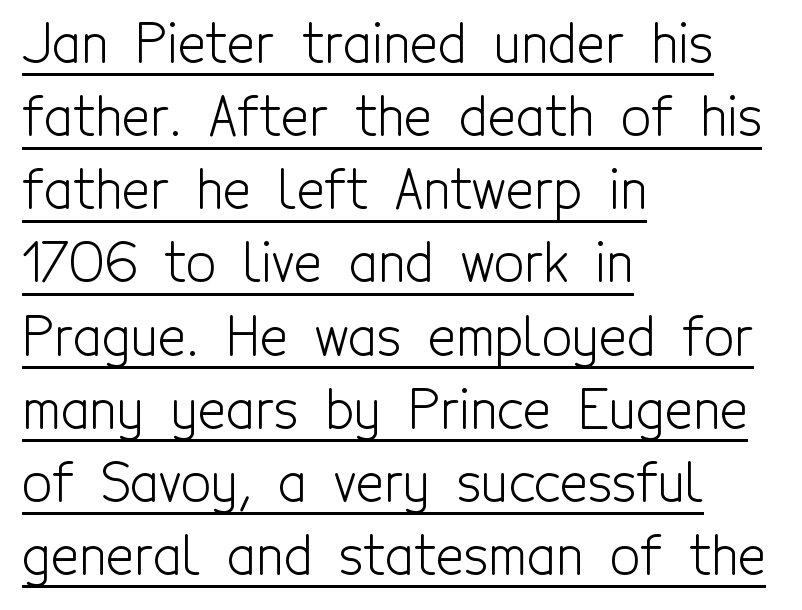
The image shows 53 px light, condensed sans-serif type, upright; set left-aligned, normal line spacing (1.38x), normal letter spacing, underlined; a medium x-height.
